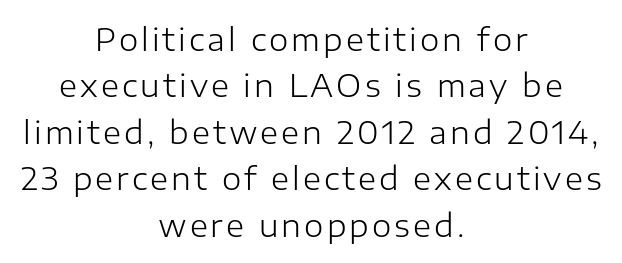
Q: Is the text bold? A: No.
Q: Is the text italic (slanted)? A: No, it is upright.
Q: Is the typeface a serif or a sans-serif typeface? A: Sans-serif.
Q: Is the text underlined? A: No.
Q: How is the paragraph aligned? A: Centered.
Q: Is the spacing between lines tight, normal or loose? A: Normal.
Q: Width (condensed, normal, or wide)? A: Normal.
Q: Stroke contrast? A: Low.
Q: x-height? A: Medium.
Q: Monospaced? A: No.
